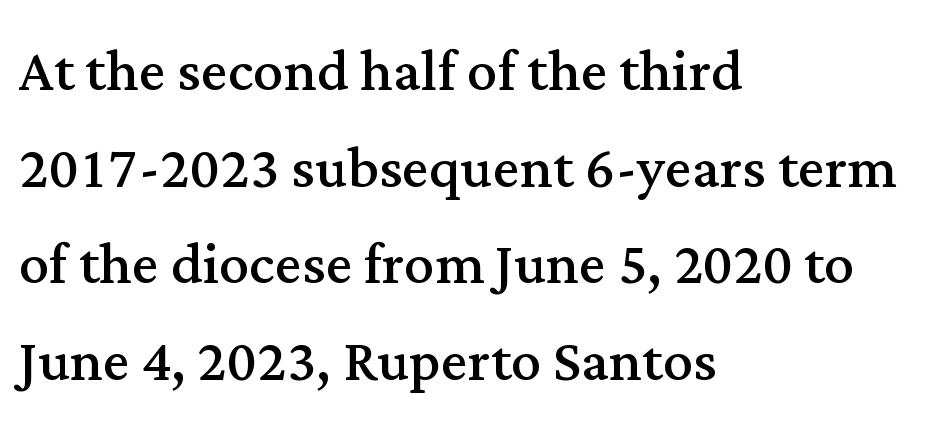
Q: Is the text bold? A: No.
Q: Is the text italic (slanted)? A: No, it is upright.
Q: Is the typeface a serif or a sans-serif typeface? A: Serif.
Q: Is the text underlined? A: No.
Q: How is the paragraph aligned? A: Left-aligned.
Q: Is the spacing between letters normal or unusually wide? A: Normal.
Q: Is the spacing between lines tight, normal or loose? A: Normal.
Q: Width (condensed, normal, or wide)? A: Normal.
Q: Stroke contrast? A: Medium.
Q: x-height? A: Medium.
Q: Monospaced? A: No.
